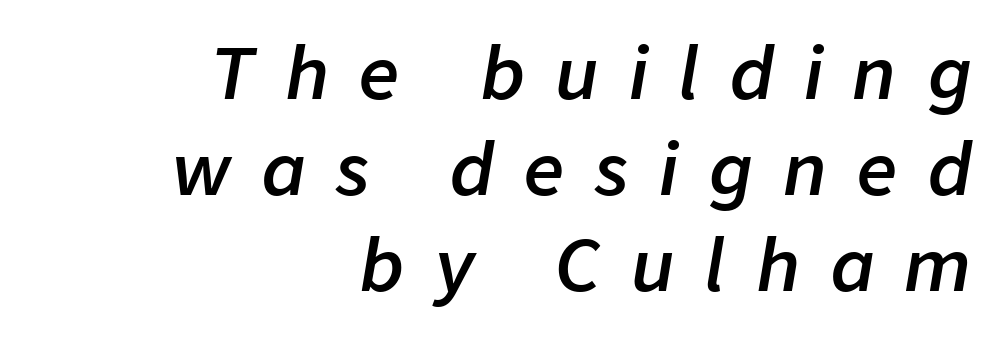
Italic: yes, the glyphs are oblique. Compared with an ordinary text face, these strokes are moderately heavier — a semibold. Beneath every word, the page is bare. You could not count columns in this text — the font is proportionally spaced.
